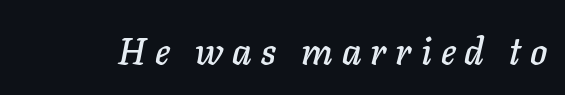
Each word looks stretched out because of the extra space between its letters. Is this a fixed-width face? No — the glyphs have proportional, varying widths. The font's italic variant was chosen for this text. The specimen omits any rule beneath the text block's lines.
